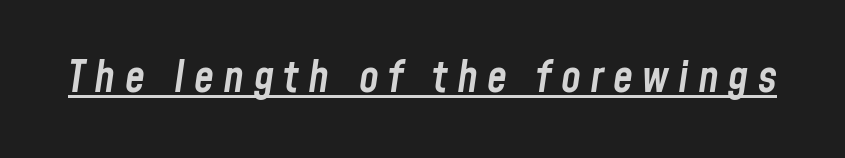
{"italic": "yes", "lean": "right", "slant_degrees": 8, "bold": "semi", "weight": "semibold", "width": "condensed", "stroke_contrast": "low", "x_height": "medium", "monospaced": "no", "underline": "yes", "letter_spacing": "wide", "letter_spacing_em": 0.21, "glyph_px": 45}
